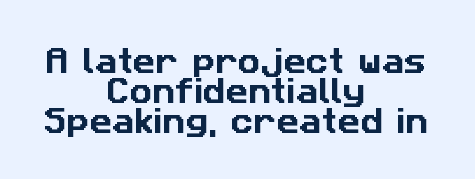
{"serif": "no", "width": "normal", "stroke_contrast": "low", "x_height": "medium", "monospaced": "no", "underline": "no", "align": "center", "line_spacing": "tight", "line_spacing_ratio": 1.08, "letter_spacing": "normal", "letter_spacing_em": 0.0, "glyph_px": 28}
